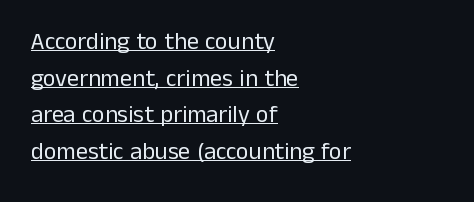
The image shows 24 px text type, upright; set left-aligned, normal line spacing (1.53x), normal letter spacing, underlined.
